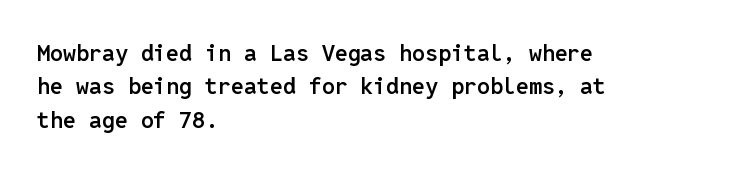
Q: Is the text bold? A: Semi-bold.
Q: Is the text italic (slanted)? A: No, it is upright.
Q: Is the text underlined? A: No.
Q: How is the paragraph aligned? A: Left-aligned.
Q: Is the spacing between letters normal or unusually wide? A: Normal.
Q: Is the spacing between lines tight, normal or loose? A: Normal.
